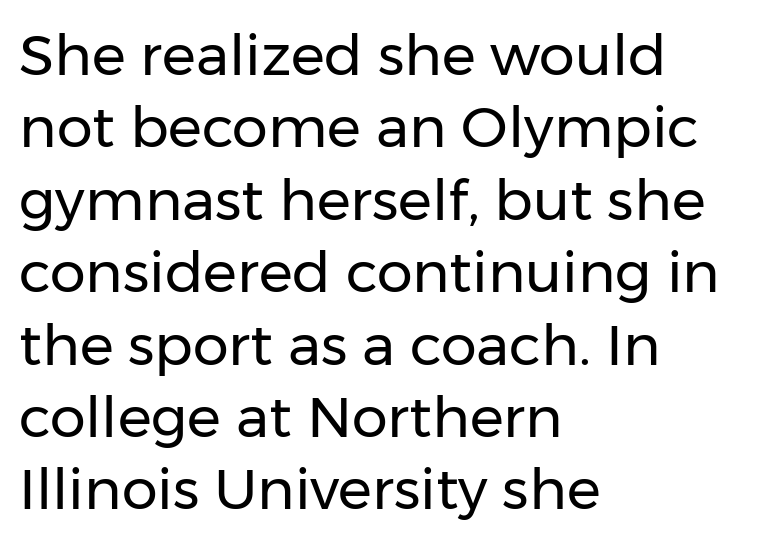
Rendered with straight, roman letterforms. The paragraph has a hard left edge and a soft right edge. No heavy texture on the line: the type isn't bold. Letter spacing: default.
